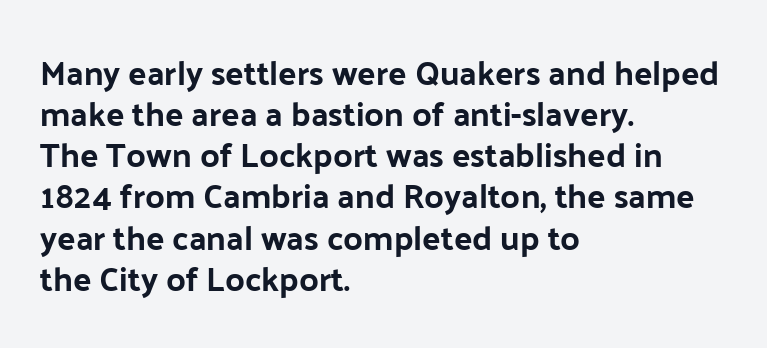
Q: Is the text italic (slanted)? A: No, it is upright.
Q: Is the typeface a serif or a sans-serif typeface? A: Sans-serif.
Q: Is the text underlined? A: No.
Q: How is the paragraph aligned? A: Left-aligned.
Q: Is the spacing between letters normal or unusually wide? A: Normal.
Q: Width (condensed, normal, or wide)? A: Normal.
Q: Stroke contrast? A: Low.
Q: x-height? A: Medium.
Q: Monospaced? A: No.
